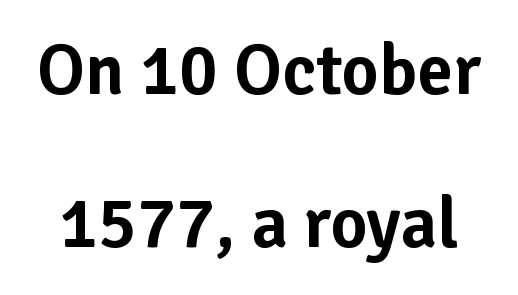
The image shows 72 px sans-serif type, upright; set loose line spacing (2.12x), normal letter spacing, not underlined; low stroke contrast and a medium x-height.
